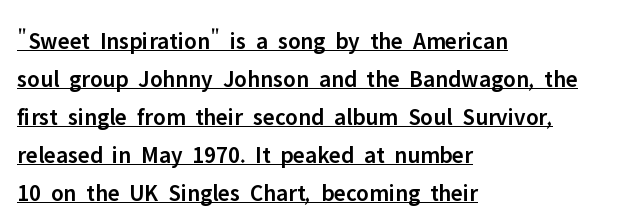
The image shows 24 px text type, upright; set left-aligned, normal line spacing (1.58x), normal letter spacing, underlined.
